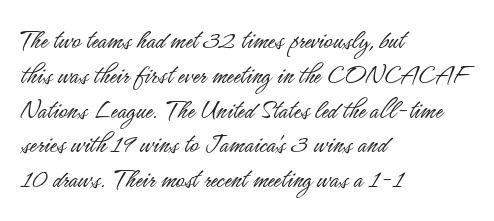
{"serif": "no", "bold": "no", "weight": "light", "width": "condensed", "stroke_contrast": "low", "x_height": "small", "monospaced": "no", "underline": "no", "align": "left", "line_spacing_ratio": 1.2, "letter_spacing": "normal", "letter_spacing_em": 0.0, "glyph_px": 29}
